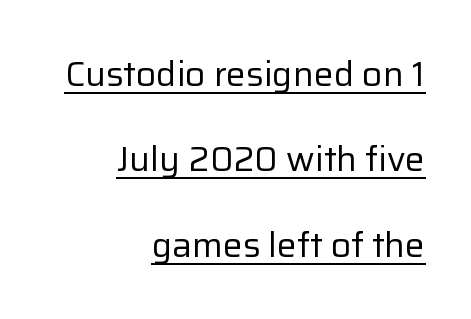
The image shows 35 px regular-weight sans-serif type, upright; set right-aligned, loose line spacing (2.44x), normal letter spacing, underlined; low stroke contrast and a medium x-height.
